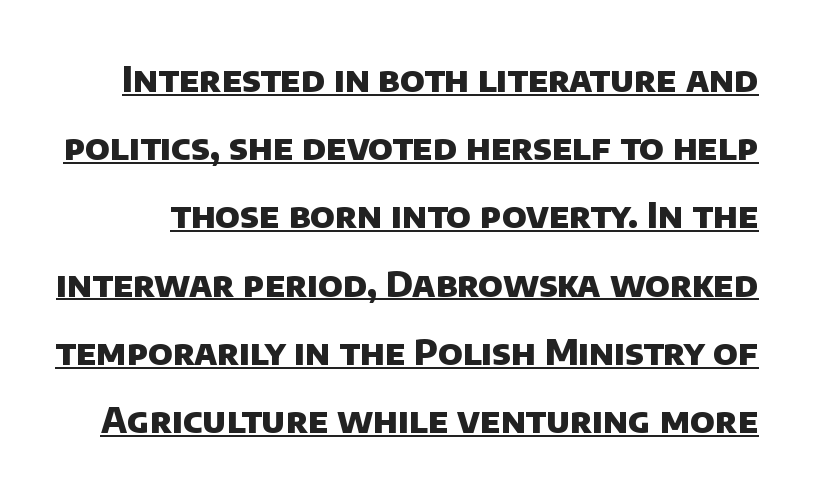
{"serif": "no", "bold": "yes", "weight": "heavy", "width": "normal", "stroke_contrast": "low", "x_height": "large", "monospaced": "no", "underline": "yes", "line_spacing": "loose", "line_spacing_ratio": 1.95, "letter_spacing": "normal", "letter_spacing_em": 0.0, "glyph_px": 35}
